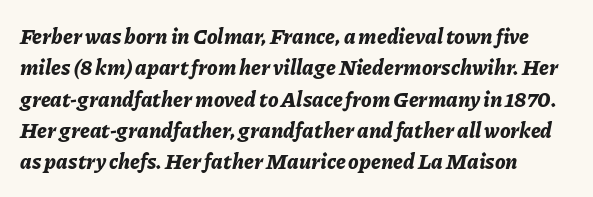
Q: Is the text bold? A: Yes.
Q: Is the text italic (slanted)? A: Yes, it leans right by about 11 degrees.
Q: Is the text underlined? A: No.
Q: Is the spacing between letters normal or unusually wide? A: Normal.
Q: Is the spacing between lines tight, normal or loose? A: Normal.
